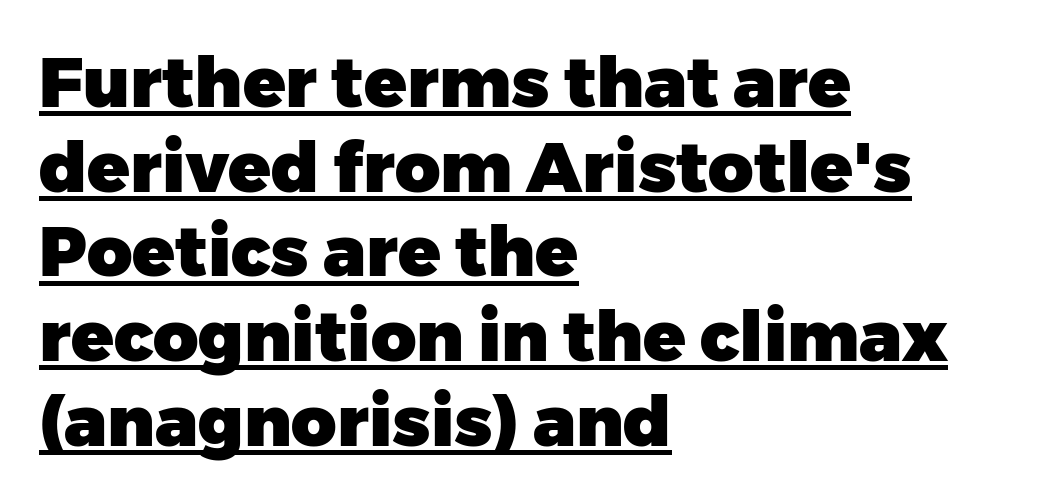
{"serif": "no", "italic": "no", "bold": "yes", "weight": "heavy", "width": "normal", "stroke_contrast": "low", "x_height": "medium", "monospaced": "no", "underline": "yes", "align": "left", "line_spacing_ratio": 1.21, "letter_spacing": "normal", "letter_spacing_em": 0.0, "glyph_px": 70}
